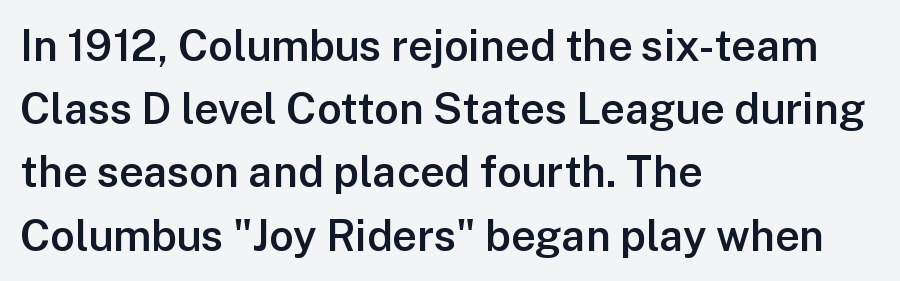
This is sans-serif lettering, the kind often seen on screens and signage. In CSS terms this would be text-align: left. This rendering features lettering with no underline. Leading: standard.
